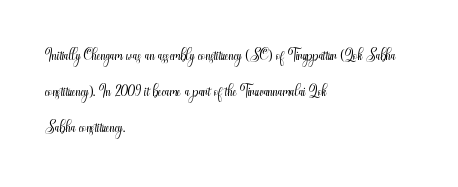
{"bold": "no", "underline": "no", "align": "left", "line_spacing": "normal", "line_spacing_ratio": 1.57, "letter_spacing": "normal", "letter_spacing_em": 0.0, "glyph_px": 23}
